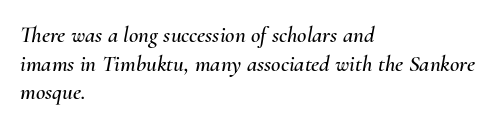
The image shows 23 px text type, italic (leaning right); set left-aligned, normal line spacing (1.25x), normal letter spacing, not underlined.
